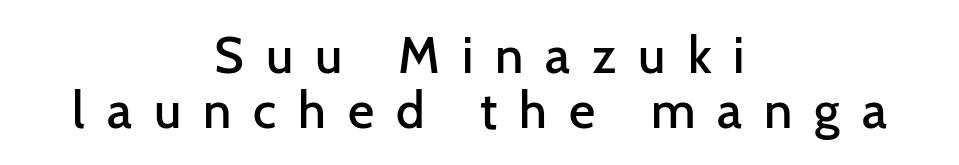
The image shows 51 px semibold sans-serif type, upright; set centered, tight line spacing (1.08x), unusually wide letter spacing (+0.43 em), not underlined; low stroke contrast and a medium x-height.
